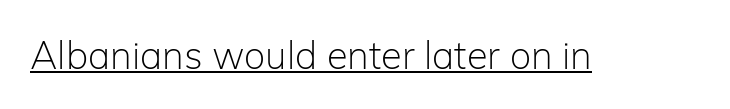
Rendered with straight, roman letterforms. Caption: face not bold, strokes unweighted. Somebody hit Ctrl+U on this one — the words are underlined. This sample uses plain, unmodified letter spacing. The face used here is proportionally spaced, like ordinary book or web type. The text was rendered using a sans face with plain stroke endings.
